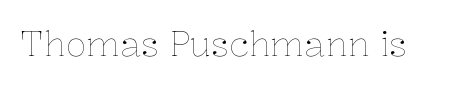
Q: Is the text bold? A: No.
Q: Is the text italic (slanted)? A: No, it is upright.
Q: Is the text underlined? A: No.
Q: Is the spacing between letters normal or unusually wide? A: Normal.
Q: Width (condensed, normal, or wide)? A: Normal.
Q: Stroke contrast? A: Low.
Q: x-height? A: Medium.
Q: Monospaced? A: No.
